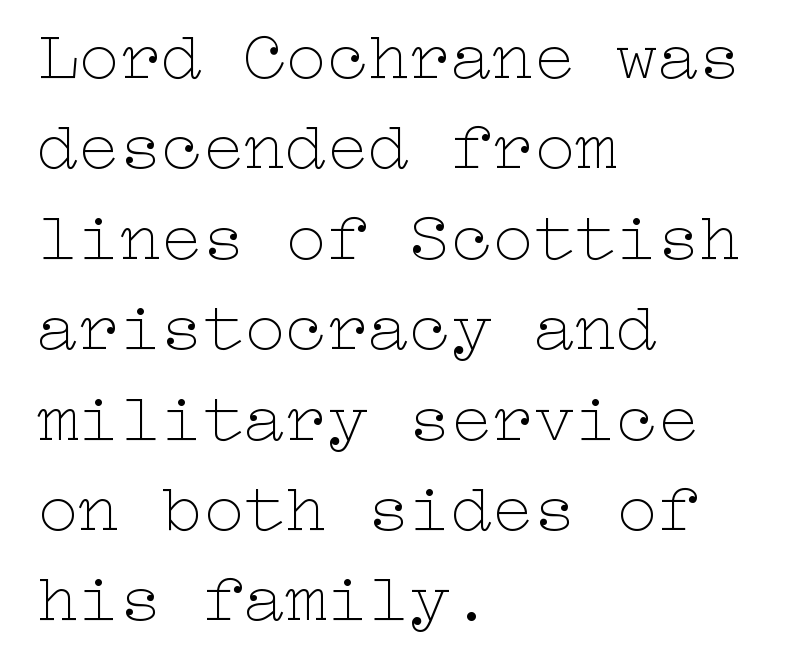
{"italic": "no", "bold": "no", "weight": "thin", "width": "wide", "stroke_contrast": "low", "x_height": "medium", "underline": "no", "align": "left", "line_spacing": "normal", "line_spacing_ratio": 1.31, "letter_spacing": "normal", "letter_spacing_em": 0.0, "glyph_px": 69}
